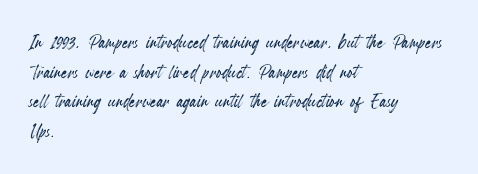
The rag falls on the right side of this text block. This sample uses plain, unmodified letter spacing. The strip under each line holds only bare page.
